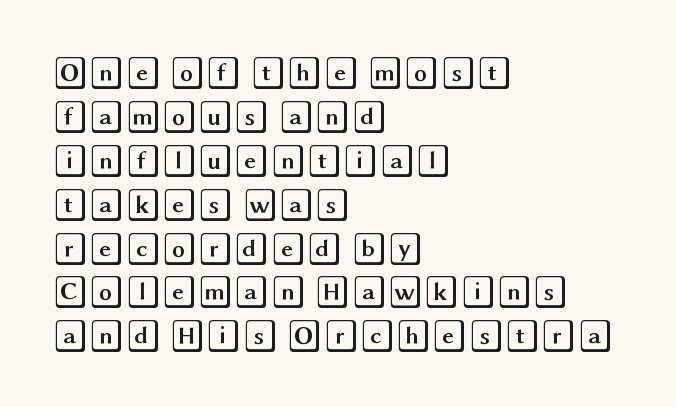
Q: Is the text italic (slanted)? A: No, it is upright.
Q: Is the text underlined? A: No.
Q: How is the paragraph aligned? A: Left-aligned.
Q: Is the spacing between letters normal or unusually wide? A: Normal.
Q: Is the spacing between lines tight, normal or loose? A: Normal.
Q: Width (condensed, normal, or wide)? A: Wide.
Q: x-height? A: Large.
